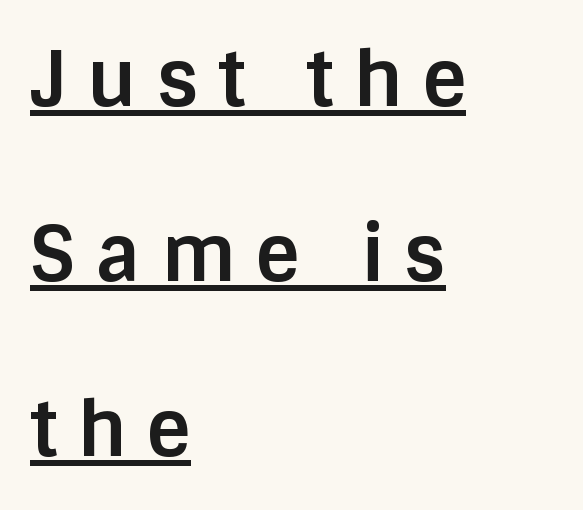
Q: Is the text bold? A: Yes.
Q: Is the text italic (slanted)? A: No, it is upright.
Q: Is the typeface a serif or a sans-serif typeface? A: Sans-serif.
Q: Is the text underlined? A: Yes.
Q: How is the paragraph aligned? A: Left-aligned.
Q: Is the spacing between letters normal or unusually wide? A: Unusually wide.
Q: Is the spacing between lines tight, normal or loose? A: Loose.
Q: Width (condensed, normal, or wide)? A: Normal.
Q: Stroke contrast? A: Low.
Q: x-height? A: Large.
Q: Monospaced? A: No.
